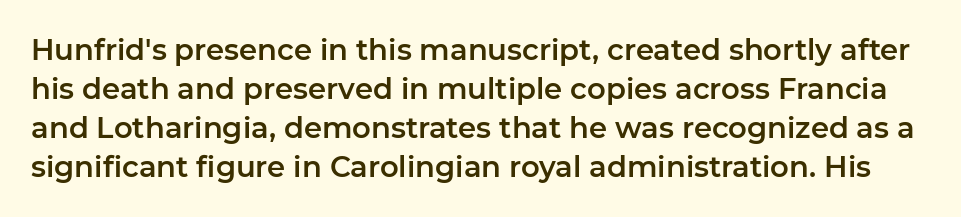
You could not count columns in this text — the font is proportionally spaced. Nobody touched the tracking dial on this one. The type family on display is of the sans-serif kind. The lettering holds an erect, upright posture throughout. The foot of each line stays bare and open.
